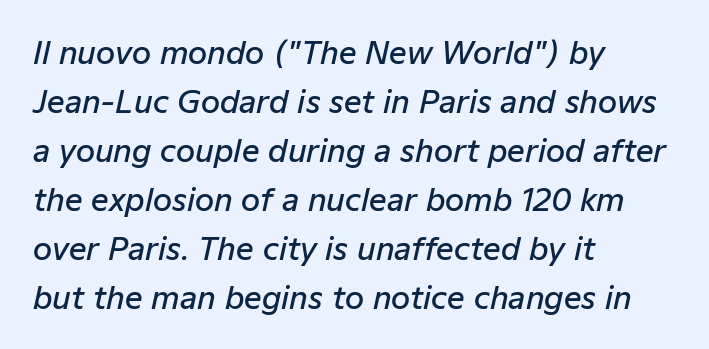
{"italic": "yes", "lean": "right", "slant_degrees": 12, "bold": "semi", "weight": "semibold", "width": "normal", "stroke_contrast": "low", "x_height": "medium", "monospaced": "no", "underline": "no", "align": "left", "line_spacing": "normal", "line_spacing_ratio": 1.58, "letter_spacing": "normal", "letter_spacing_em": 0.0, "glyph_px": 31}
